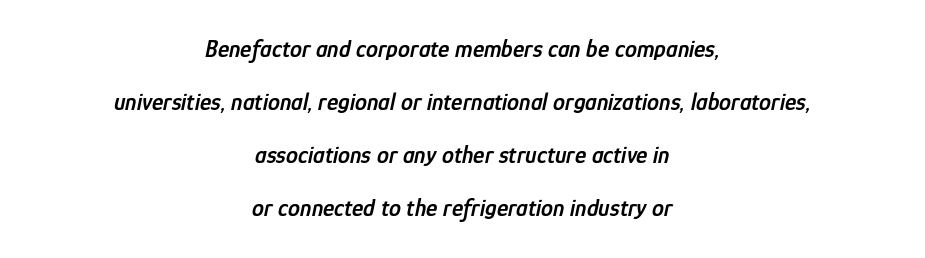
The image shows 24 px text type, italic (leaning right); set centered, loose line spacing (2.21x), normal letter spacing, not underlined.
